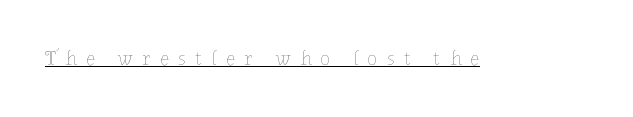
{"italic": "no", "bold": "no", "underline": "yes", "letter_spacing": "wide", "letter_spacing_em": 0.48, "glyph_px": 20}
